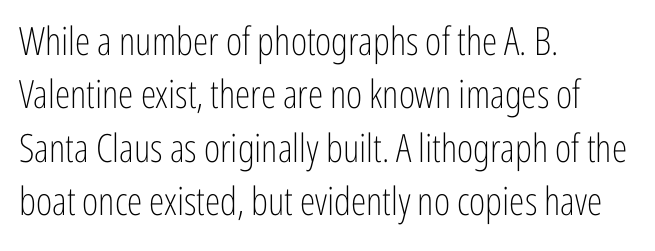
{"serif": "no", "italic": "no", "bold": "no", "weight": "light", "width": "condensed", "stroke_contrast": "low", "x_height": "medium", "monospaced": "no", "underline": "no", "align": "left", "line_spacing": "normal", "line_spacing_ratio": 1.37, "letter_spacing": "normal", "letter_spacing_em": 0.0, "glyph_px": 39}
